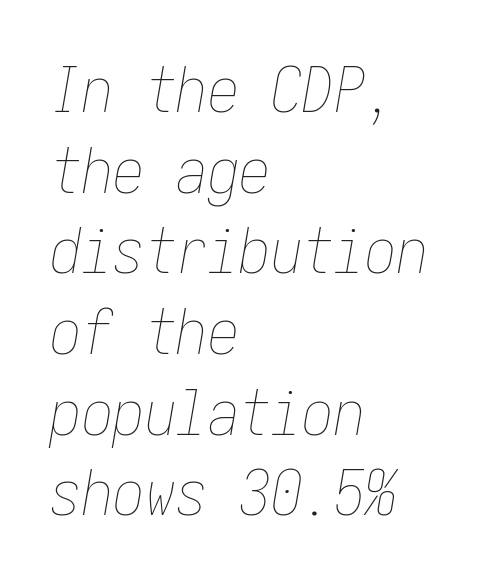
Visually the block forms a straight wall on the left and a jagged coastline on the right. The typeface has the unassuming heft of standard copy or less. Rows of type keep a routine distance in the vertical direction. A typesetter would call this zero additional tracking. An italicized treatment has been applied to the whole sample. Underline: absent.
